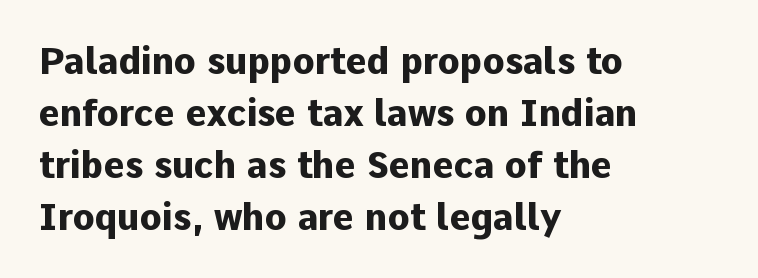
The image shows 36 px heavy sans-serif type, upright; set left-aligned, normal line spacing (1.44x), normal letter spacing, not underlined; low stroke contrast and a medium x-height.
